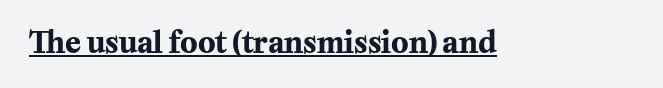
The rendering uses the underline text-decoration. Characters follow at the spacing the type designer built in. A typesetter would call this proportional, since set widths differ per character. You'd pick this weight for a headline — it's a proper bold.
